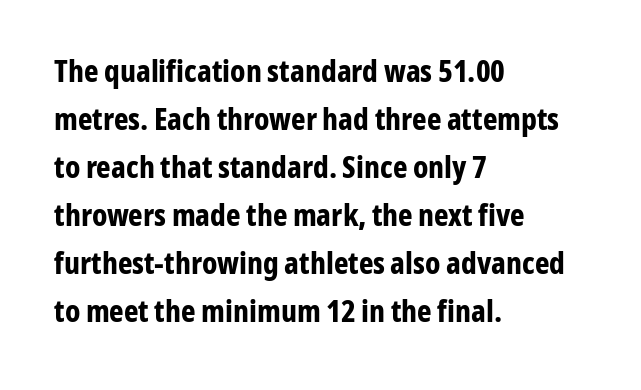
{"serif": "no", "italic": "no", "bold": "yes", "weight": "bold", "width": "condensed", "stroke_contrast": "low", "x_height": "medium", "monospaced": "no", "underline": "no", "align": "left", "line_spacing": "normal", "line_spacing_ratio": 1.55, "letter_spacing": "normal", "letter_spacing_em": 0.0, "glyph_px": 31}
